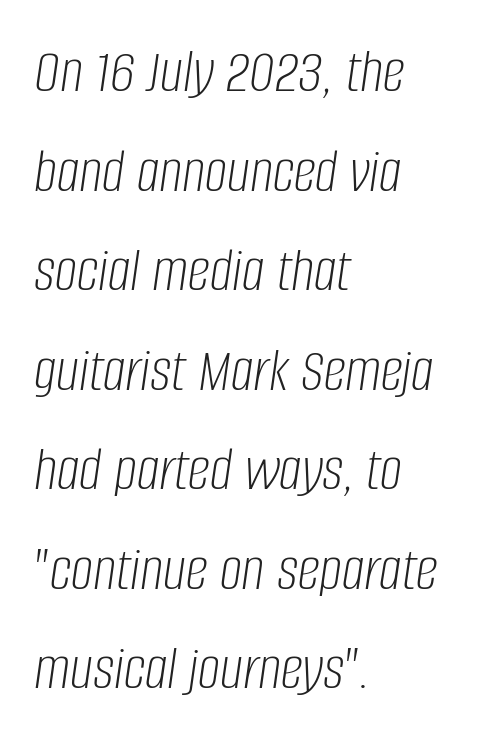
{"italic": "yes", "lean": "right", "slant_degrees": 8, "bold": "no", "weight": "light", "width": "condensed", "stroke_contrast": "low", "x_height": "large", "monospaced": "no", "underline": "no", "align": "left", "line_spacing": "normal", "line_spacing_ratio": 1.58, "letter_spacing": "normal", "letter_spacing_em": 0.0, "glyph_px": 63}
